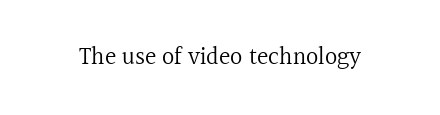
{"italic": "no", "bold": "no", "underline": "no", "letter_spacing": "normal", "letter_spacing_em": 0.0, "glyph_px": 24}
